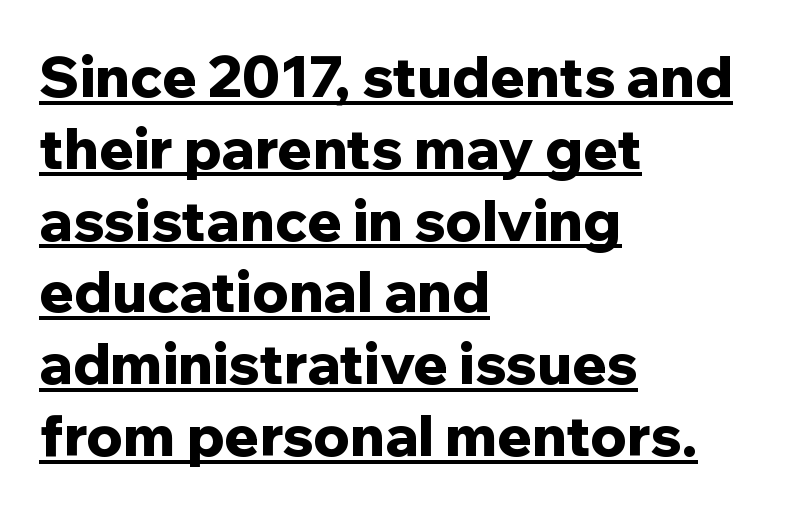
Q: Is the text bold? A: Yes.
Q: Is the text italic (slanted)? A: No, it is upright.
Q: Is the typeface a serif or a sans-serif typeface? A: Sans-serif.
Q: Is the text underlined? A: Yes.
Q: How is the paragraph aligned? A: Left-aligned.
Q: Is the spacing between letters normal or unusually wide? A: Normal.
Q: Is the spacing between lines tight, normal or loose? A: Normal.
Q: Width (condensed, normal, or wide)? A: Normal.
Q: Stroke contrast? A: Low.
Q: x-height? A: Medium.
Q: Monospaced? A: No.
